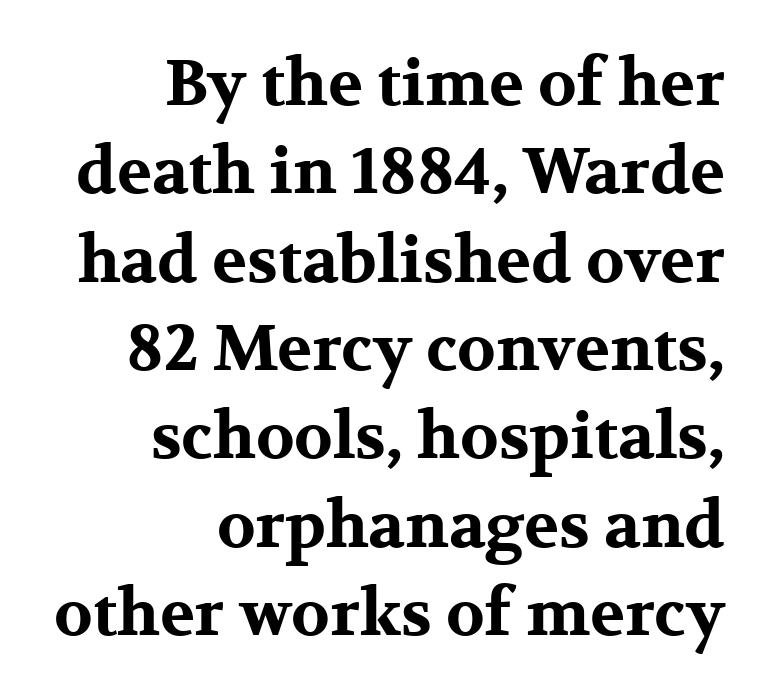
{"serif": "yes", "italic": "no", "bold": "yes", "weight": "bold", "width": "wide", "stroke_contrast": "medium", "x_height": "medium", "monospaced": "no", "underline": "no", "align": "right", "line_spacing": "normal", "line_spacing_ratio": 1.38, "letter_spacing": "normal", "letter_spacing_em": 0.0, "glyph_px": 64}
